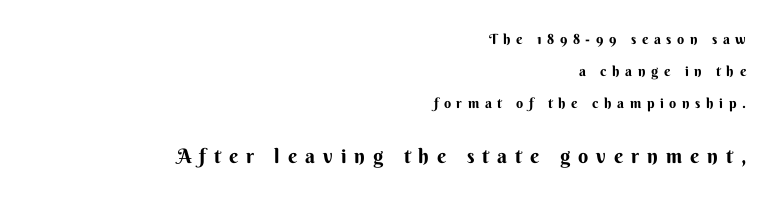
{"italic": "no", "bold": "yes", "underline": "no", "align": "right", "line_spacing": "loose", "line_spacing_ratio": 2.3, "letter_spacing": "wide", "letter_spacing_em": 0.4, "larger_block": "second", "size_ratio": 1.43, "glyph_px": 20}
